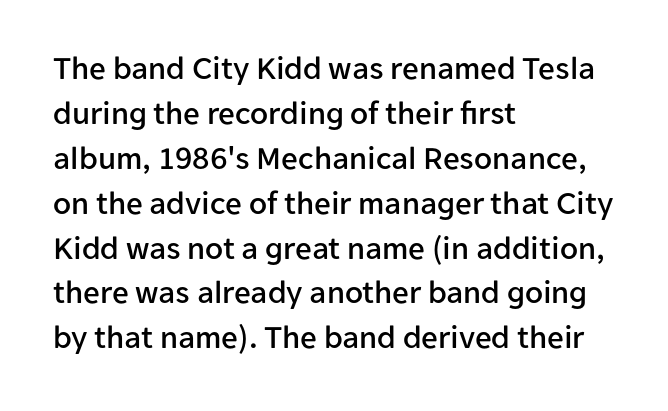
Q: Is the text italic (slanted)? A: No, it is upright.
Q: Is the typeface a serif or a sans-serif typeface? A: Sans-serif.
Q: Is the text underlined? A: No.
Q: How is the paragraph aligned? A: Left-aligned.
Q: Is the spacing between letters normal or unusually wide? A: Normal.
Q: Is the spacing between lines tight, normal or loose? A: Normal.
Q: Width (condensed, normal, or wide)? A: Normal.
Q: Stroke contrast? A: Low.
Q: x-height? A: Medium.
Q: Monospaced? A: No.
